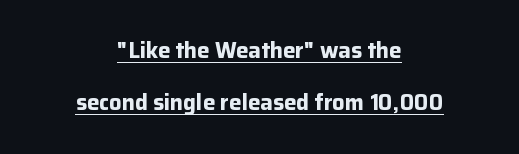
The image shows 22 px bold type, upright; set centered, loose line spacing (2.38x), normal letter spacing, underlined.
